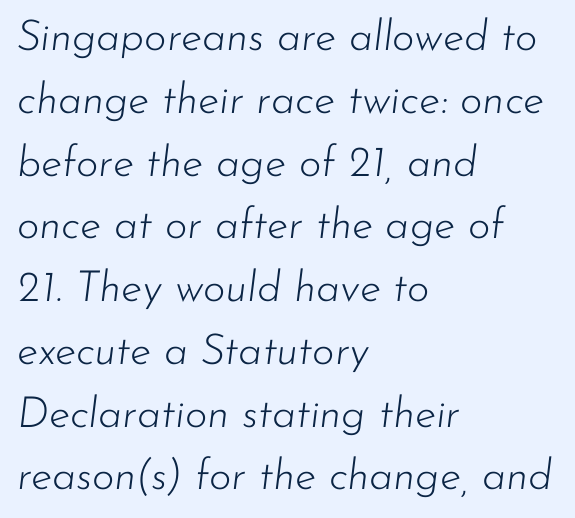
{"italic": "yes", "lean": "right", "slant_degrees": 7, "bold": "no", "weight": "light", "width": "normal", "stroke_contrast": "low", "x_height": "small", "monospaced": "no", "underline": "no", "align": "left", "line_spacing": "normal", "line_spacing_ratio": 1.46, "letter_spacing": "normal", "letter_spacing_em": 0.0, "glyph_px": 43}
